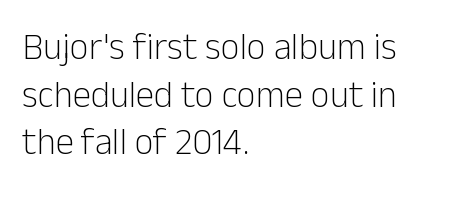
{"serif": "no", "italic": "no", "bold": "no", "weight": "light", "width": "normal", "stroke_contrast": "low", "x_height": "medium", "monospaced": "no", "underline": "no", "align": "left", "line_spacing": "normal", "line_spacing_ratio": 1.29, "letter_spacing": "normal", "letter_spacing_em": 0.0, "glyph_px": 37}
